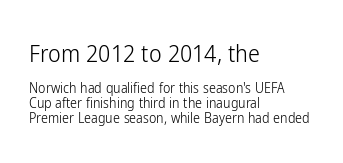
Q: Is the text bold? A: No.
Q: Is the text italic (slanted)? A: No, it is upright.
Q: Is the text underlined? A: No.
Q: How is the paragraph aligned? A: Left-aligned.
Q: Is the spacing between letters normal or unusually wide? A: Normal.
Q: Is the spacing between lines tight, normal or loose? A: Tight.
Q: Which block of text is set in a larger size, the first (top) or the second (bottom)? A: The first (top) one.
